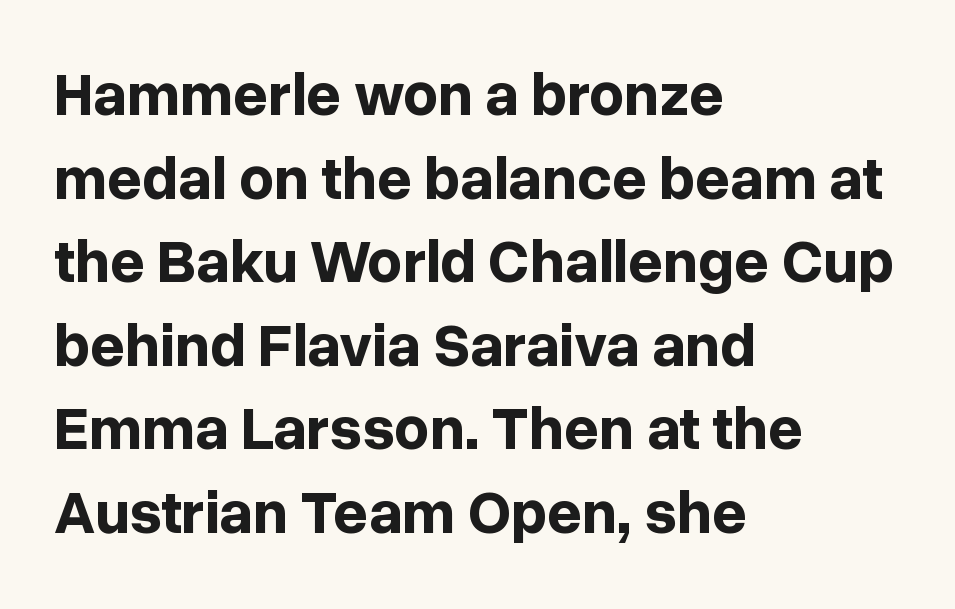
The image shows 61 px bold sans-serif type, upright; set left-aligned, normal line spacing (1.37x), normal letter spacing, not underlined; low stroke contrast and a medium x-height.
